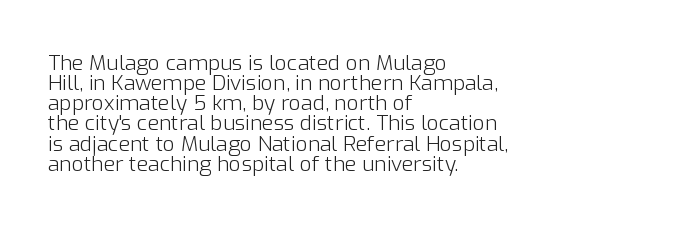
The image shows 21 px text type, upright; set left-aligned, tight line spacing (0.96x), normal letter spacing, not underlined.
